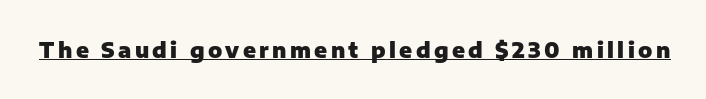
Q: Is the text bold? A: Yes.
Q: Is the text italic (slanted)? A: No, it is upright.
Q: Is the text underlined? A: Yes.
